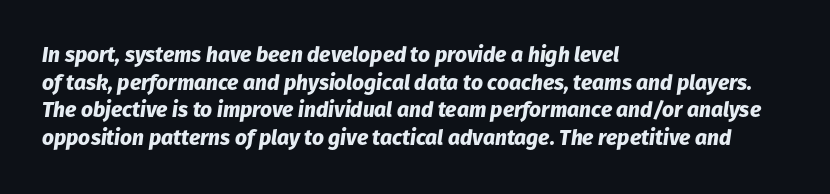
The image shows 21 px bold type, italic (leaning right); set left-aligned, normal line spacing (1.32x), normal letter spacing, not underlined.
